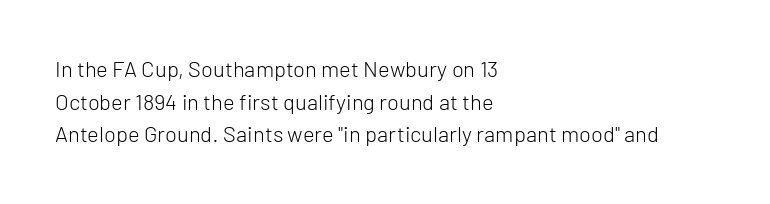
The image shows 22 px text type, upright; set left-aligned, normal line spacing (1.48x), normal letter spacing, not underlined.
